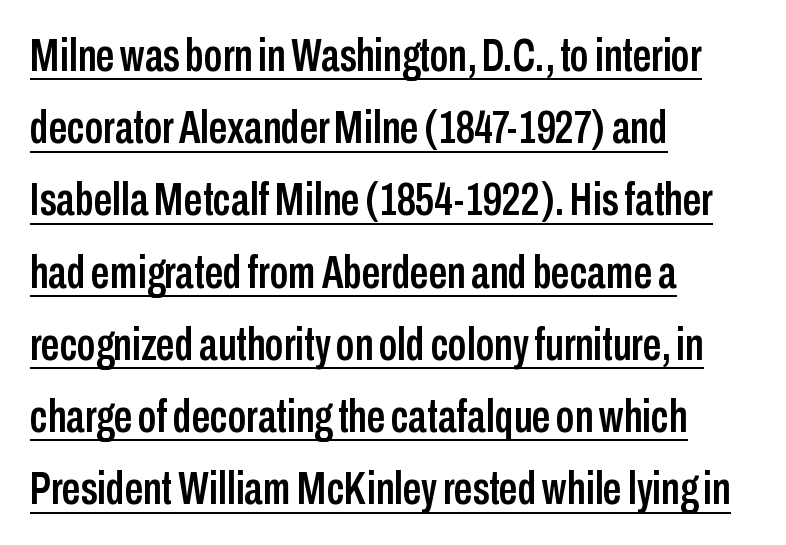
Q: Is the text italic (slanted)? A: No, it is upright.
Q: Is the typeface a serif or a sans-serif typeface? A: Sans-serif.
Q: Is the text underlined? A: Yes.
Q: How is the paragraph aligned? A: Left-aligned.
Q: Is the spacing between letters normal or unusually wide? A: Normal.
Q: Is the spacing between lines tight, normal or loose? A: Normal.
Q: Width (condensed, normal, or wide)? A: Condensed.
Q: Stroke contrast? A: Low.
Q: x-height? A: Medium.
Q: Monospaced? A: No.
